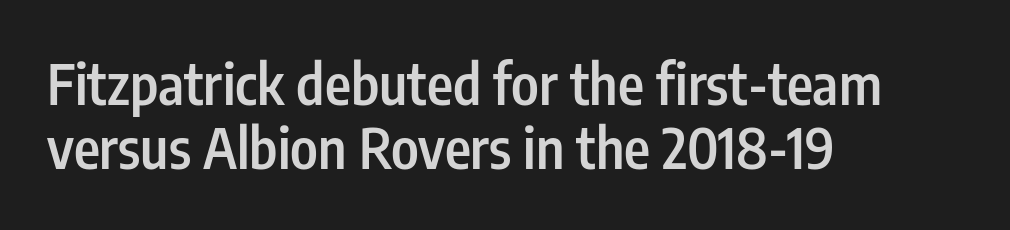
{"serif": "no", "italic": "no", "bold": "semi", "weight": "semibold", "width": "condensed", "stroke_contrast": "low", "x_height": "medium", "monospaced": "no", "underline": "no", "align": "left", "line_spacing": "tight", "line_spacing_ratio": 1.15, "letter_spacing": "normal", "letter_spacing_em": 0.0, "glyph_px": 56}
